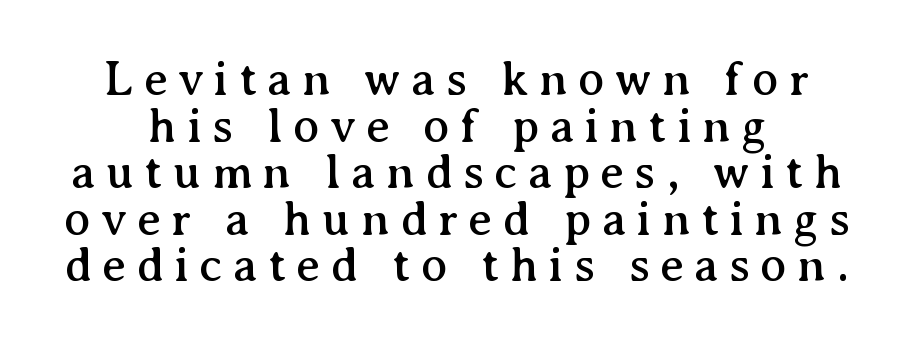
{"serif": "yes", "italic": "no", "width": "normal", "stroke_contrast": "medium", "x_height": "medium", "monospaced": "no", "underline": "no", "line_spacing": "tight", "line_spacing_ratio": 0.95, "letter_spacing": "wide", "letter_spacing_em": 0.21, "glyph_px": 49}
